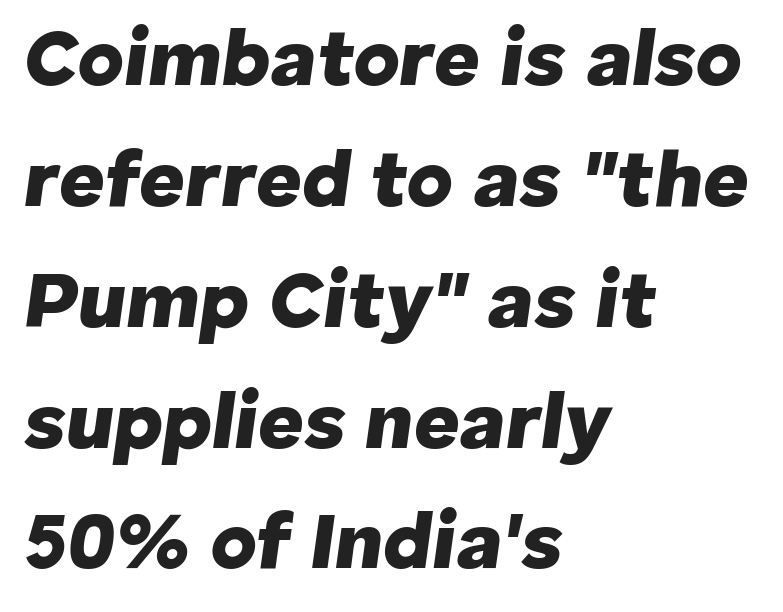
These lines stack with their left ends in a neat column. A typesetter would call this zero additional tracking. Here the designer chose a conventional face with non-uniform glyph widths. Quick note: underline off. Yep, that's italic — everything's leaning. Pretty heavy lettering here — definitely bold.
